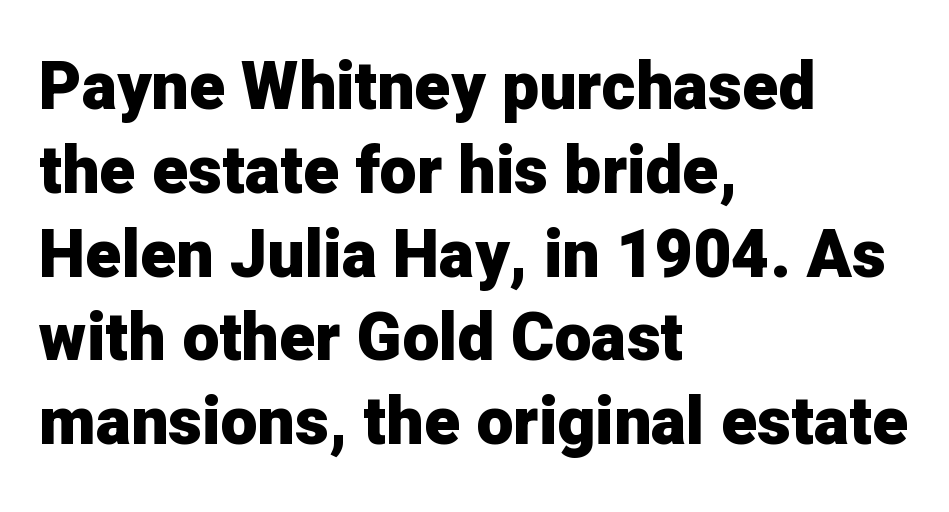
Q: Is the text bold? A: Yes.
Q: Is the text italic (slanted)? A: No, it is upright.
Q: Is the typeface a serif or a sans-serif typeface? A: Sans-serif.
Q: Is the text underlined? A: No.
Q: How is the paragraph aligned? A: Left-aligned.
Q: Is the spacing between letters normal or unusually wide? A: Normal.
Q: Is the spacing between lines tight, normal or loose? A: Normal.
Q: Width (condensed, normal, or wide)? A: Normal.
Q: Stroke contrast? A: Low.
Q: x-height? A: Medium.
Q: Monospaced? A: No.
